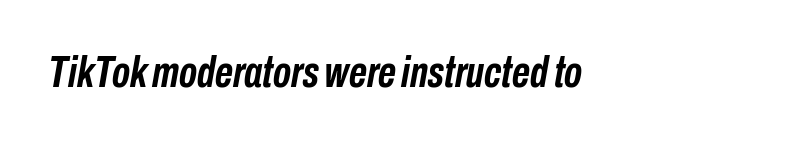
The image shows 44 px semibold, condensed type, italic (leaning right); set normal letter spacing, not underlined; low stroke contrast and a medium x-height.
